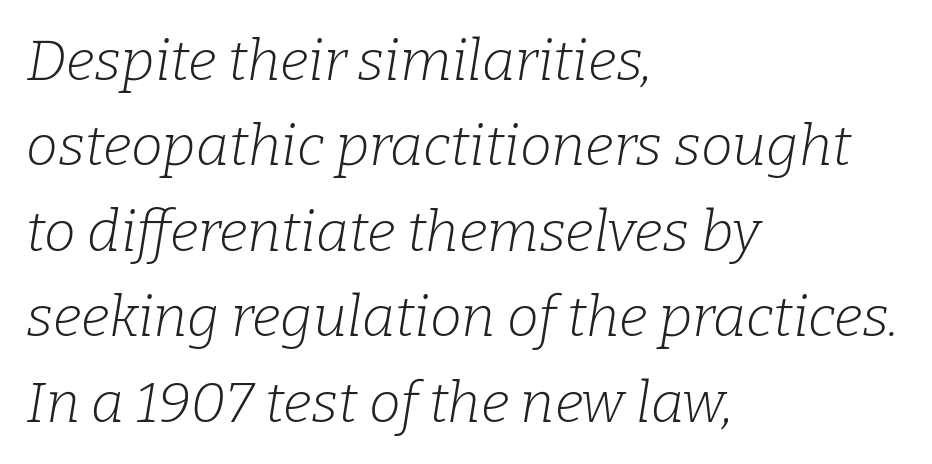
Q: Is the text bold? A: No.
Q: Is the text italic (slanted)? A: Yes, it leans right by about 9 degrees.
Q: Is the typeface a serif or a sans-serif typeface? A: Serif.
Q: Is the text underlined? A: No.
Q: How is the paragraph aligned? A: Left-aligned.
Q: Is the spacing between letters normal or unusually wide? A: Normal.
Q: Is the spacing between lines tight, normal or loose? A: Normal.
Q: Width (condensed, normal, or wide)? A: Normal.
Q: Stroke contrast? A: Low.
Q: x-height? A: Medium.
Q: Monospaced? A: No.
